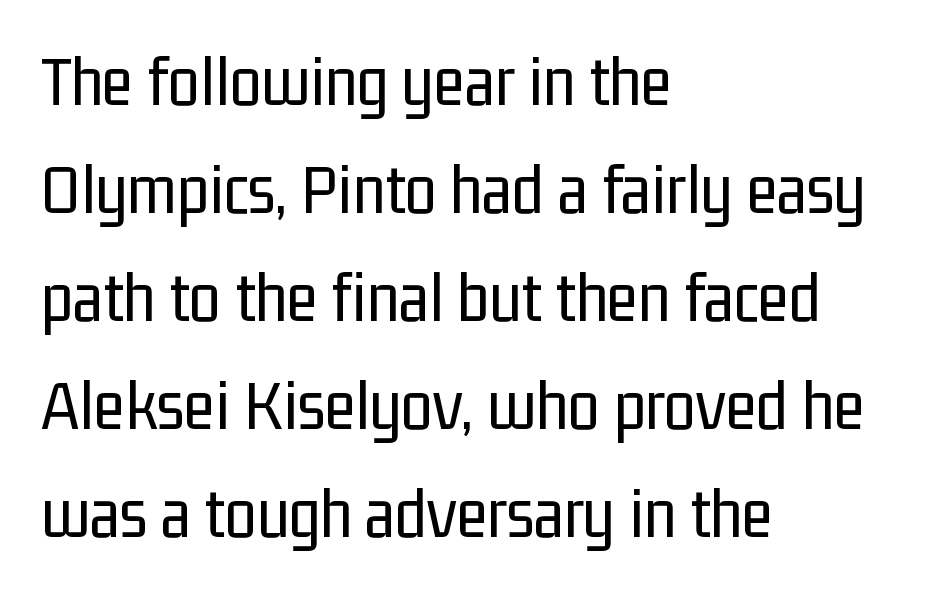
{"serif": "no", "italic": "no", "bold": "no", "weight": "regular", "width": "condensed", "stroke_contrast": "low", "x_height": "medium", "monospaced": "no", "underline": "no", "align": "left", "line_spacing": "normal", "line_spacing_ratio": 1.5, "letter_spacing": "normal", "letter_spacing_em": 0.0, "glyph_px": 72}
